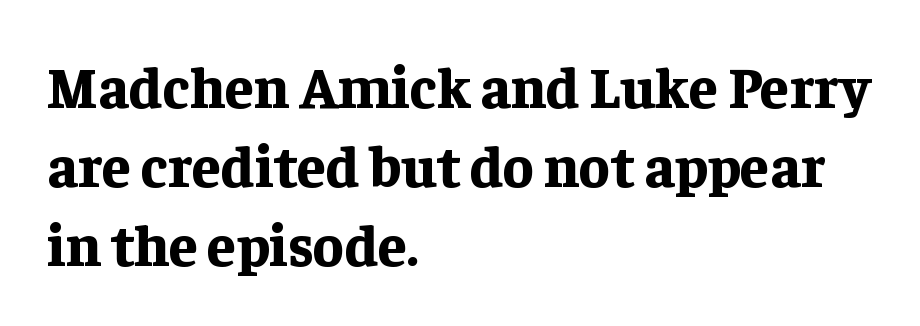
The image shows 58 px bold serif type, upright; set left-aligned, normal line spacing (1.36x), normal letter spacing, not underlined; low stroke contrast and a medium x-height.
